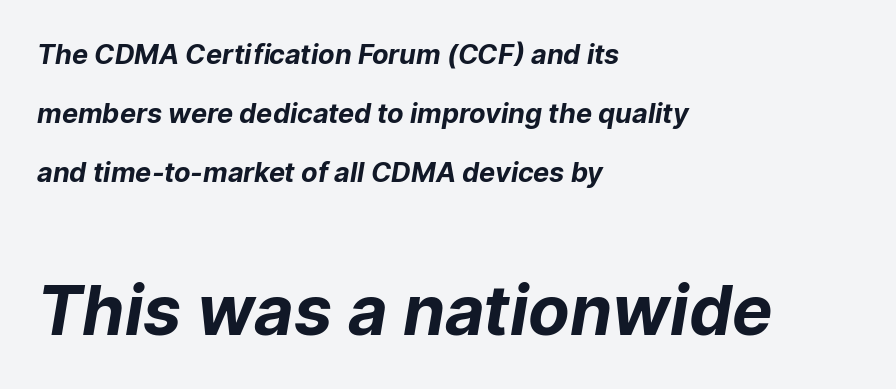
{"serif": "no", "bold": "yes", "weight": "bold", "width": "normal", "stroke_contrast": "low", "x_height": "medium", "monospaced": "no", "underline": "no", "align": "left", "line_spacing": "loose", "line_spacing_ratio": 2.19, "letter_spacing": "normal", "letter_spacing_em": 0.0, "larger_block": "second", "size_ratio": 2.52, "glyph_px": 68}
